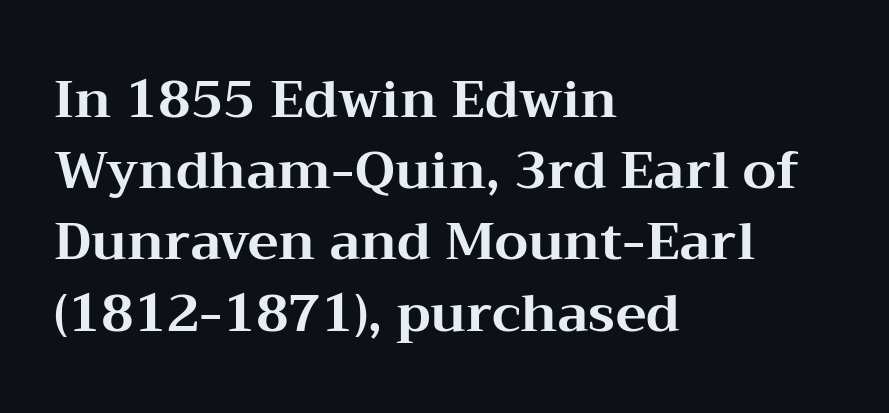
Nothing unusual about the tracking: characters are spaced as the font intends. The face used here is seriffed, in the tradition of book romans. Is there much room between lines? A standard amount, neither cramped nor airy. When letters stand straight like this, we call the style roman or upright. These lines are set flush left with a ragged right edge.
